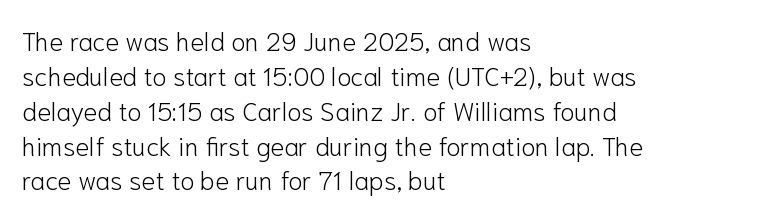
The image shows 26 px text type, upright; set left-aligned, normal line spacing (1.34x), normal letter spacing, not underlined.
